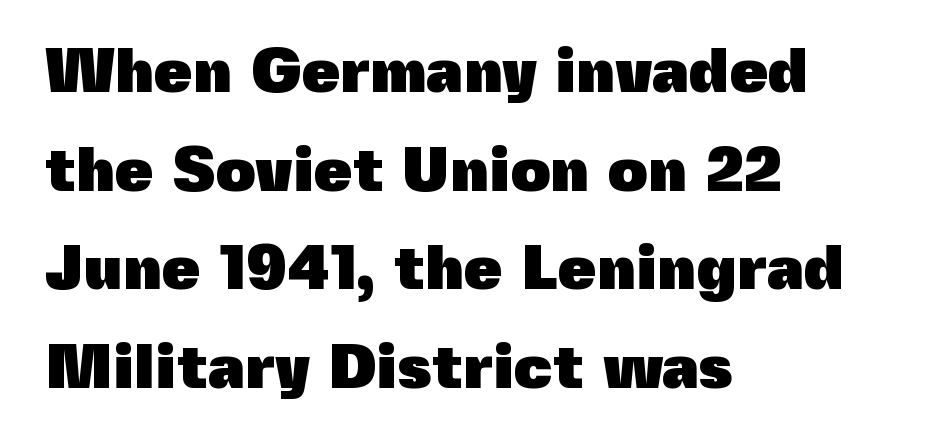
Q: Is the text bold? A: Yes.
Q: Is the text italic (slanted)? A: No, it is upright.
Q: Is the typeface a serif or a sans-serif typeface? A: Sans-serif.
Q: Is the text underlined? A: No.
Q: How is the paragraph aligned? A: Left-aligned.
Q: Is the spacing between letters normal or unusually wide? A: Normal.
Q: Is the spacing between lines tight, normal or loose? A: Normal.
Q: Width (condensed, normal, or wide)? A: Normal.
Q: x-height? A: Medium.
Q: Monospaced? A: No.
